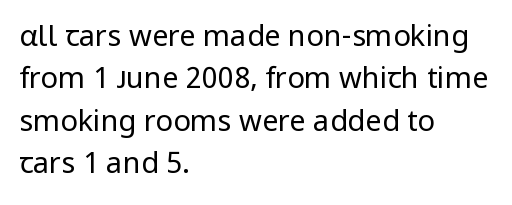
Q: Is the text bold? A: No.
Q: Is the text italic (slanted)? A: No, it is upright.
Q: Is the typeface a serif or a sans-serif typeface? A: Sans-serif.
Q: Is the text underlined? A: No.
Q: How is the paragraph aligned? A: Left-aligned.
Q: Is the spacing between letters normal or unusually wide? A: Normal.
Q: Is the spacing between lines tight, normal or loose? A: Normal.
Q: Width (condensed, normal, or wide)? A: Normal.
Q: Stroke contrast? A: Low.
Q: x-height? A: Medium.
Q: Monospaced? A: No.
